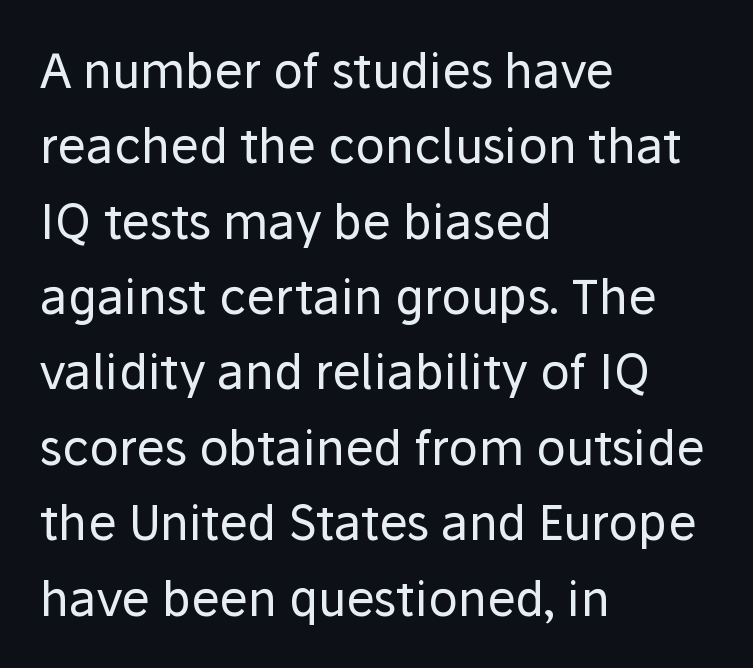
{"serif": "no", "italic": "no", "bold": "no", "weight": "regular", "width": "normal", "stroke_contrast": "low", "x_height": "medium", "monospaced": "no", "underline": "no", "align": "left", "line_spacing": "normal", "line_spacing_ratio": 1.57, "letter_spacing": "normal", "letter_spacing_em": 0.0, "glyph_px": 48}
